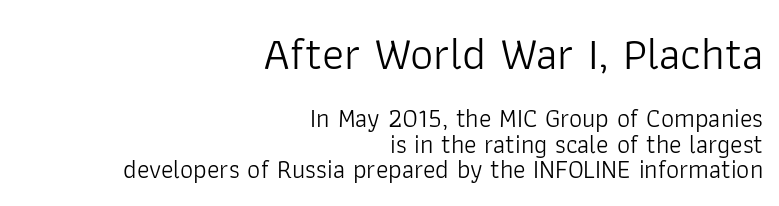
Summary of vertical rhythm: compact, with narrow interline spacing. Proportional: the letters do not fall into vertical columns. Unbolded letterforms with no extra heft. The words here are not underlined. Large over small — that's the arrangement of the two blocks here.
